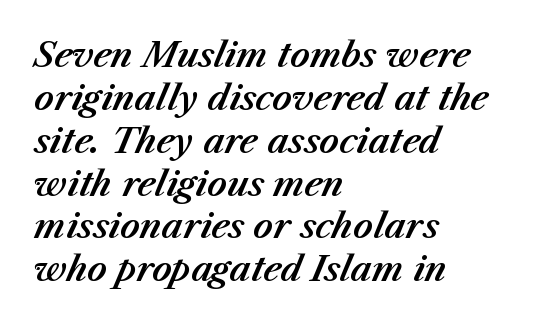
Q: Is the text italic (slanted)? A: Yes, it leans right by about 23 degrees.
Q: Is the text underlined? A: No.
Q: How is the paragraph aligned? A: Left-aligned.
Q: Is the spacing between letters normal or unusually wide? A: Normal.
Q: Is the spacing between lines tight, normal or loose? A: Normal.
Q: Width (condensed, normal, or wide)? A: Normal.
Q: Stroke contrast? A: Medium.
Q: x-height? A: Medium.
Q: Monospaced? A: No.
